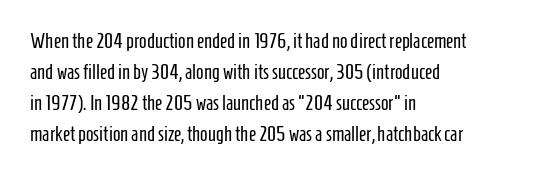
The face looks like a standard text weight, possibly lighter. The type is set solid horizontally, with unmodified tracking. The lettering stays uniformly vertical, giving the passage a roman look. Leading: standard. Casual observation: everything's shoved over to the left.
